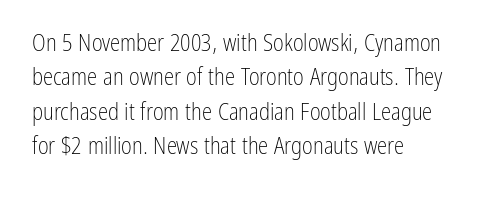
Q: Is the text bold? A: No.
Q: Is the text italic (slanted)? A: No, it is upright.
Q: Is the text underlined? A: No.
Q: How is the paragraph aligned? A: Left-aligned.
Q: Is the spacing between letters normal or unusually wide? A: Normal.
Q: Is the spacing between lines tight, normal or loose? A: Normal.
